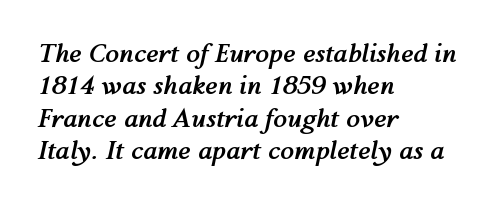
The image shows 25 px bold type, italic (leaning right); set left-aligned, normal line spacing (1.3x), normal letter spacing, not underlined.
